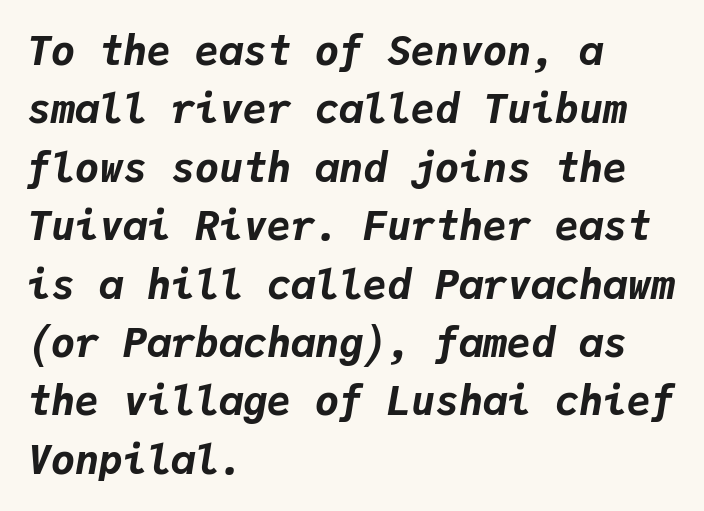
Q: Is the text bold? A: Yes.
Q: Is the text italic (slanted)? A: Yes, it leans right by about 9 degrees.
Q: Is the text underlined? A: No.
Q: How is the paragraph aligned? A: Left-aligned.
Q: Is the spacing between letters normal or unusually wide? A: Normal.
Q: Is the spacing between lines tight, normal or loose? A: Normal.
Q: Width (condensed, normal, or wide)? A: Normal.
Q: Stroke contrast? A: Low.
Q: x-height? A: Medium.
Q: Monospaced? A: Yes.
